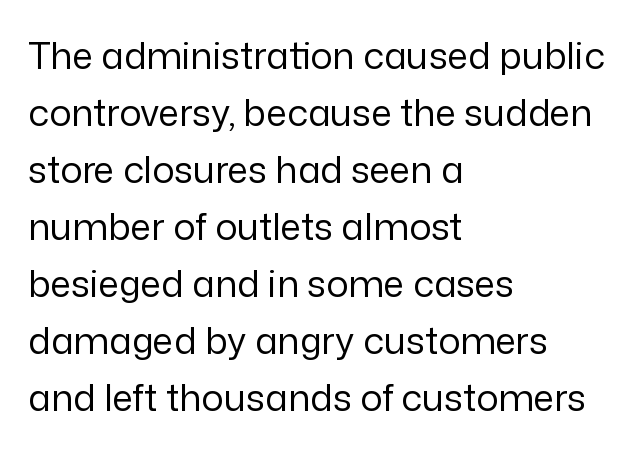
The type sits square on the baseline with zero lean. The letterforms sit shoulder to shoulder at normal distance. Honestly, the row spacing looks completely unremarkable. Letterform terminals end flat and unadorned throughout the passage. The font is comparable to plain body text, perhaps lighter. The area under the type is left untouched.
